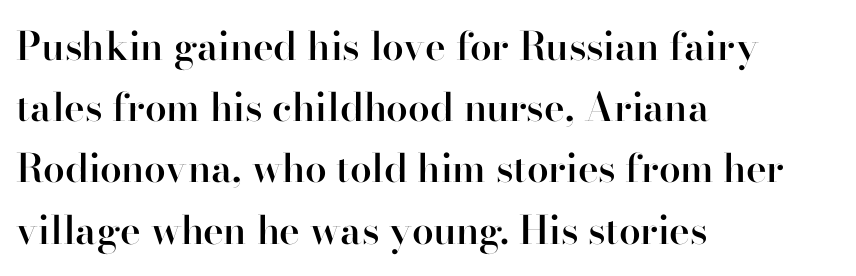
Q: Is the text bold? A: Semi-bold.
Q: Is the text italic (slanted)? A: No, it is upright.
Q: Is the typeface a serif or a sans-serif typeface? A: Serif.
Q: Is the text underlined? A: No.
Q: How is the paragraph aligned? A: Left-aligned.
Q: Is the spacing between letters normal or unusually wide? A: Normal.
Q: Is the spacing between lines tight, normal or loose? A: Normal.
Q: Width (condensed, normal, or wide)? A: Normal.
Q: Stroke contrast? A: High.
Q: x-height? A: Small.
Q: Monospaced? A: No.
